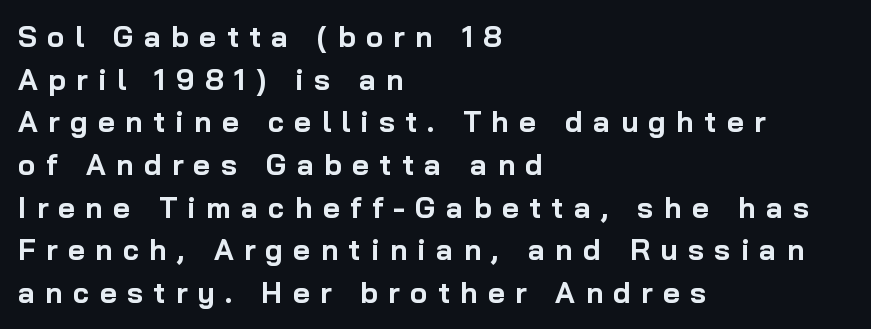
You could not count columns in this text — the font is proportionally spaced. Stroke thickness is high; the sample reads as a true bold. Ascenders rise straight up at ninety degrees. The words here are not underlined.
